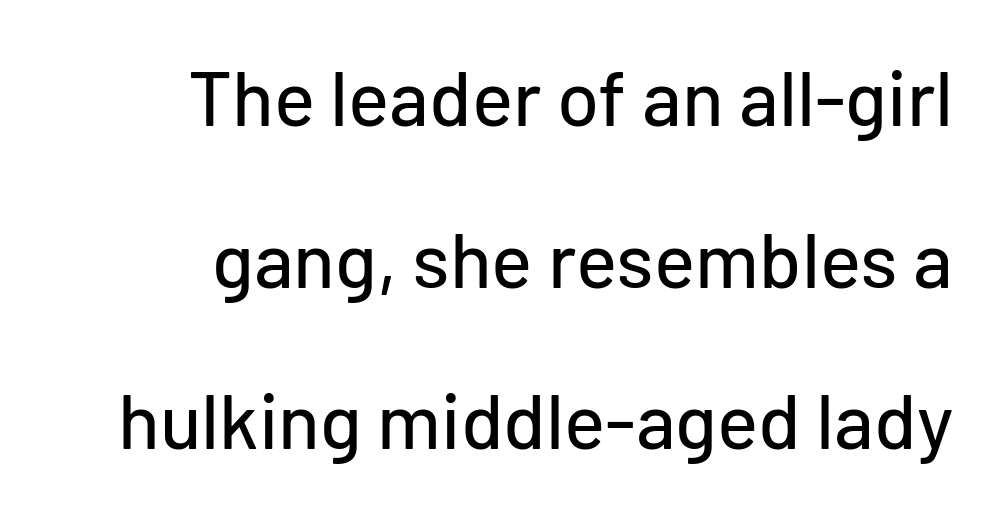
Q: Is the text italic (slanted)? A: No, it is upright.
Q: Is the typeface a serif or a sans-serif typeface? A: Sans-serif.
Q: Is the text underlined? A: No.
Q: How is the paragraph aligned? A: Right-aligned.
Q: Is the spacing between letters normal or unusually wide? A: Normal.
Q: Is the spacing between lines tight, normal or loose? A: Loose.
Q: Width (condensed, normal, or wide)? A: Normal.
Q: Stroke contrast? A: Low.
Q: x-height? A: Medium.
Q: Monospaced? A: No.
